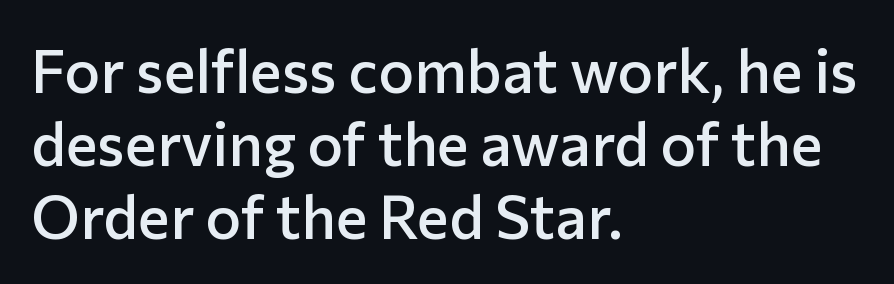
The face used here is proportionally spaced, like ordinary book or web type. This is the in-between weight designers call semibold or demi. Check where the strokes stop: nothing finishes them off — pure sans. Words float on clear page, feet unadorned. Does extra space separate the letters? No, they use regular spacing.
